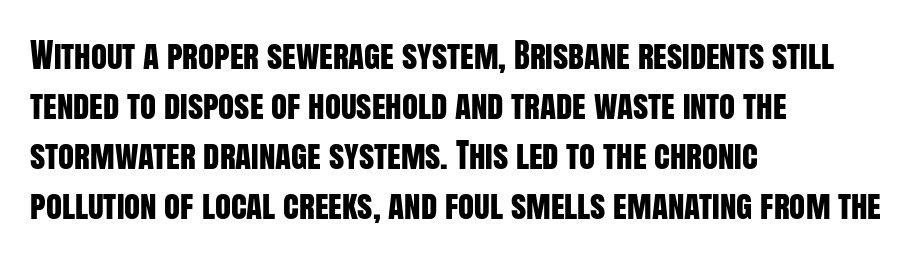
{"serif": "no", "italic": "no", "width": "condensed", "stroke_contrast": "low", "x_height": "large", "monospaced": "no", "underline": "no", "align": "left", "line_spacing": "normal", "line_spacing_ratio": 1.52, "letter_spacing": "normal", "letter_spacing_em": 0.0, "glyph_px": 33}
